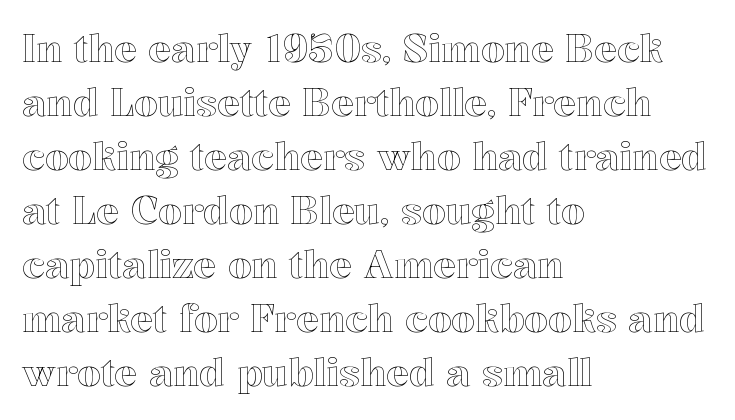
Q: Is the text italic (slanted)? A: No, it is upright.
Q: Is the text underlined? A: No.
Q: How is the paragraph aligned? A: Left-aligned.
Q: Is the spacing between letters normal or unusually wide? A: Normal.
Q: Is the spacing between lines tight, normal or loose? A: Normal.
Q: Width (condensed, normal, or wide)? A: Normal.
Q: x-height? A: Medium.
Q: Monospaced? A: No.
